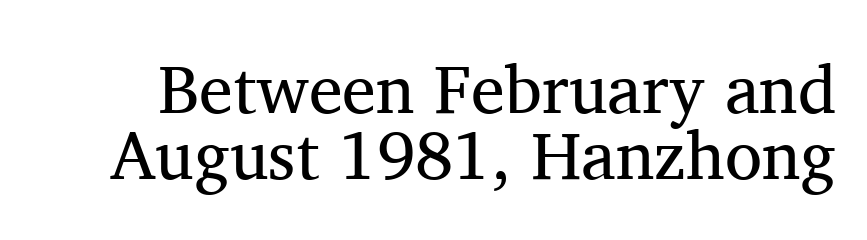
Nothing unusual about the tracking: characters are spaced as the font intends. Is this a fixed-width face? No — the glyphs have proportional, varying widths. Type style note: has serifs. Heaviness? Minimal to ordinary, like unemphasized prose.
